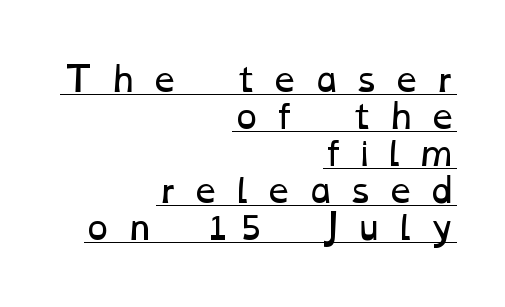
The image shows 33 px regular-weight, wide type; set right-aligned, tight line spacing (1.12x), unusually wide letter spacing (+0.42 em), underlined; low stroke contrast and a medium x-height.
